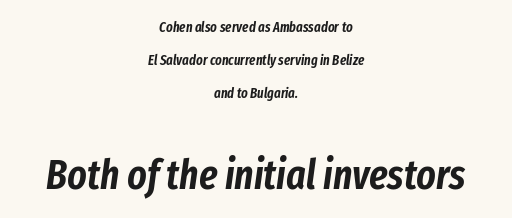
Q: Is the text italic (slanted)? A: Yes, it leans right by about 8 degrees.
Q: Is the text underlined? A: No.
Q: How is the paragraph aligned? A: Centered.
Q: Is the spacing between letters normal or unusually wide? A: Normal.
Q: Is the spacing between lines tight, normal or loose? A: Loose.
Q: Which block of text is set in a larger size, the first (top) or the second (bottom)? A: The second (bottom) one.
Q: Width (condensed, normal, or wide)? A: Condensed.
Q: Stroke contrast? A: Low.
Q: x-height? A: Medium.
Q: Monospaced? A: No.
